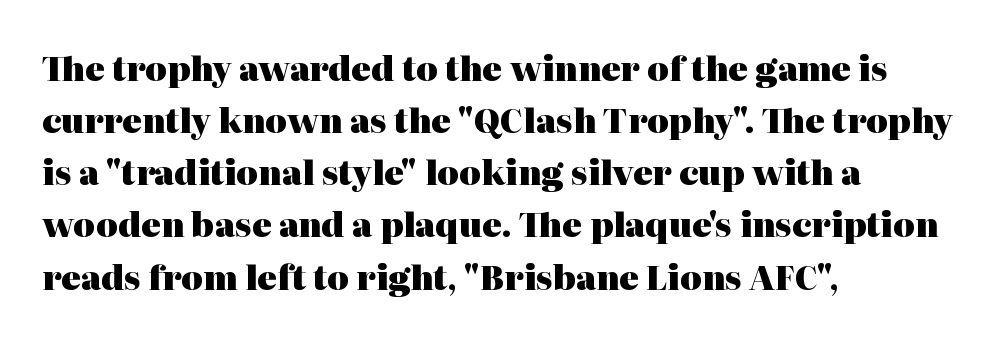
The face used here has the dense, thick strokes of a bold. Students, observe: this is what conventionally led text looks like. A typesetter would label this face a serif. The line texture is even and compact thanks to regular tracking. The passage shown is not underscored anywhere. Spacing verdict: proportional, widths tailored to each character.
